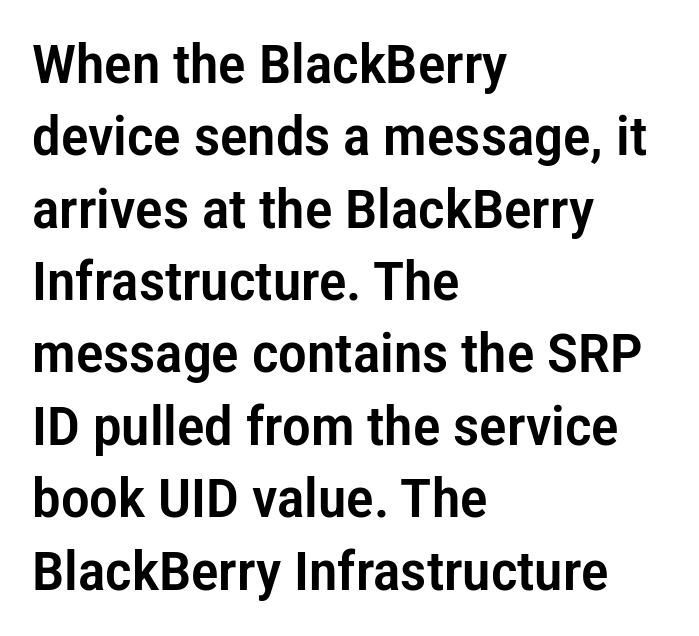
The image shows 54 px condensed sans-serif type, upright; set left-aligned, normal line spacing (1.34x), normal letter spacing, not underlined; low stroke contrast and a medium x-height.
